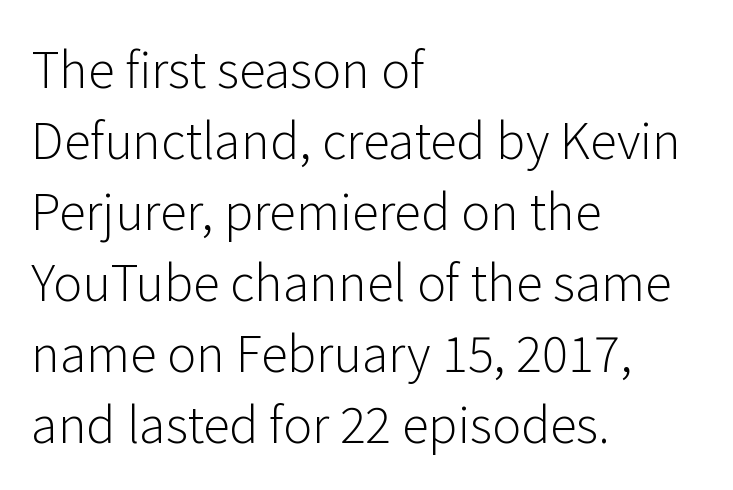
Nobody touched the tracking dial on this one. A clean baseline with only descenders dipping below it. A light-to-regular cut is what we see here. The specimen reads as upright at a glance. Think of a printed novel: that variable character pitch is what you see here.
